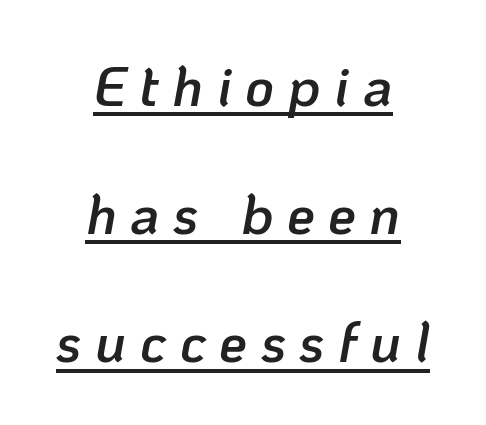
Observe the lean: these are italic letterforms. Firm but not heavy-handed strokes: this text is semibold. The gaps between neighbouring characters are conspicuously large. These lines stand farther apart than default settings would place them.
